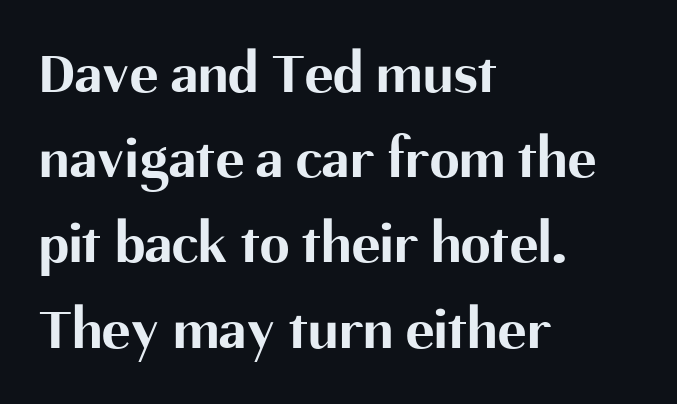
Just letters on the line, the space beneath them empty. Rows of type keep a routine distance in the vertical direction. The text was rendered using a sans face with plain stroke endings. Characters follow at the spacing the type designer built in. Does the lettering tilt? It doesn't — this is upright.
